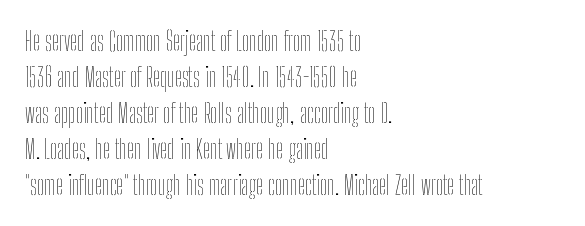
The image shows 26 px text type, upright; set left-aligned, normal line spacing (1.38x), normal letter spacing, not underlined.
